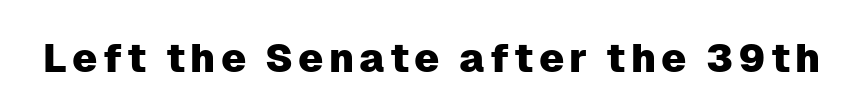
{"serif": "no", "italic": "no", "width": "normal", "stroke_contrast": "low", "x_height": "medium", "monospaced": "no", "underline": "no", "glyph_px": 40}
